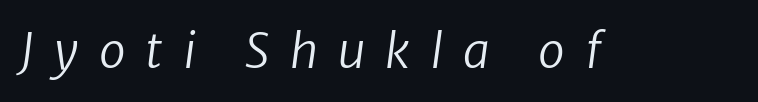
Q: Is the text bold? A: No.
Q: Is the typeface a serif or a sans-serif typeface? A: Sans-serif.
Q: Is the text underlined? A: No.
Q: Is the spacing between letters normal or unusually wide? A: Unusually wide.
Q: Width (condensed, normal, or wide)? A: Normal.
Q: Stroke contrast? A: Low.
Q: x-height? A: Medium.
Q: Monospaced? A: No.
